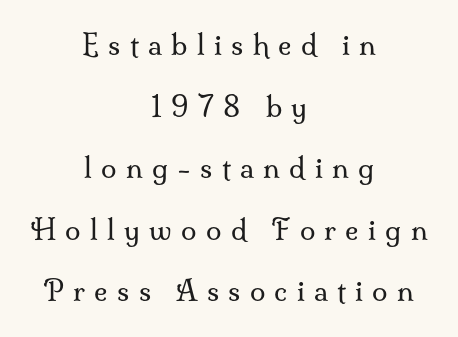
Q: Is the text bold? A: No.
Q: Is the text italic (slanted)? A: No, it is upright.
Q: Is the typeface a serif or a sans-serif typeface? A: Serif.
Q: Is the text underlined? A: No.
Q: How is the paragraph aligned? A: Centered.
Q: Is the spacing between letters normal or unusually wide? A: Unusually wide.
Q: Is the spacing between lines tight, normal or loose? A: Loose.
Q: Width (condensed, normal, or wide)? A: Normal.
Q: Stroke contrast? A: Medium.
Q: x-height? A: Small.
Q: Monospaced? A: No.
